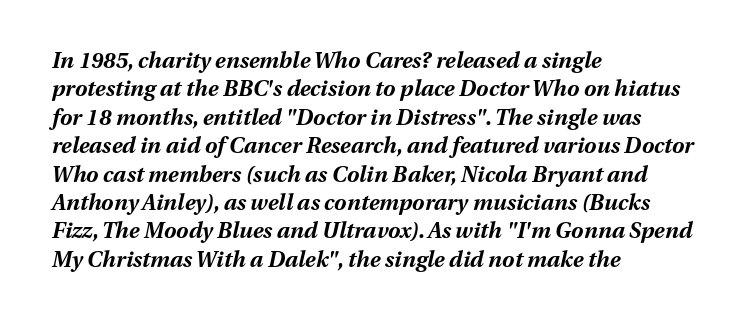
Q: Is the text bold? A: Yes.
Q: Is the text italic (slanted)? A: Yes, it leans right by about 13 degrees.
Q: Is the text underlined? A: No.
Q: How is the paragraph aligned? A: Left-aligned.
Q: Is the spacing between letters normal or unusually wide? A: Normal.
Q: Is the spacing between lines tight, normal or loose? A: Normal.
